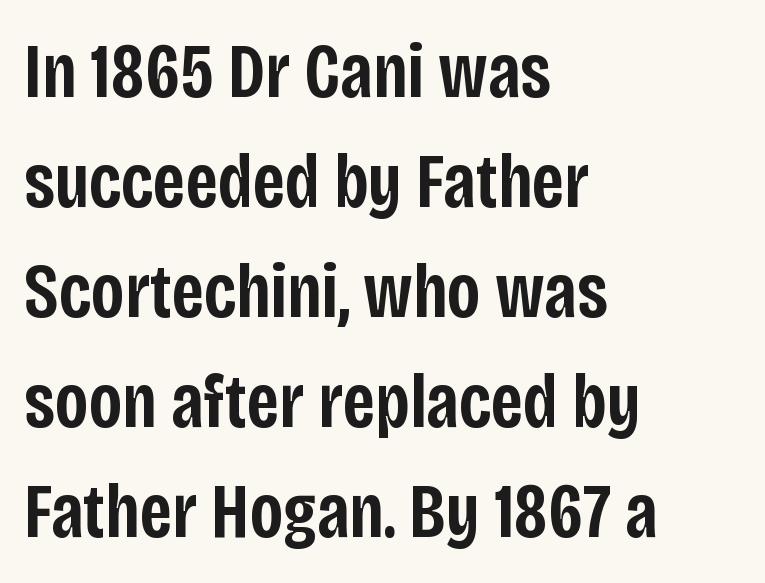
{"serif": "no", "italic": "no", "bold": "semi", "weight": "semibold", "width": "condensed", "stroke_contrast": "low", "x_height": "large", "monospaced": "no", "underline": "no", "align": "left", "line_spacing": "normal", "line_spacing_ratio": 1.41, "letter_spacing": "normal", "letter_spacing_em": 0.0, "glyph_px": 78}
